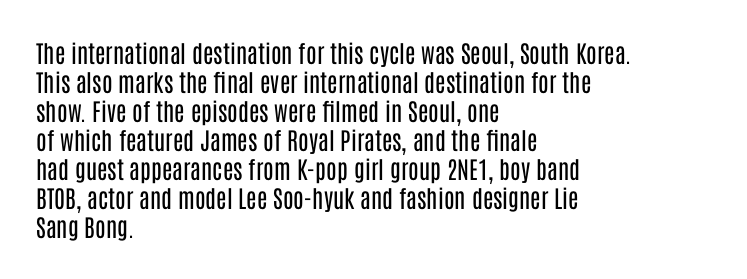
The strokes carry an ordinary text weight at most. Default kerning and tracking; the words read as compact shapes. The gap between lines stays unmarked. Does the lettering tilt? It doesn't — this is upright.
